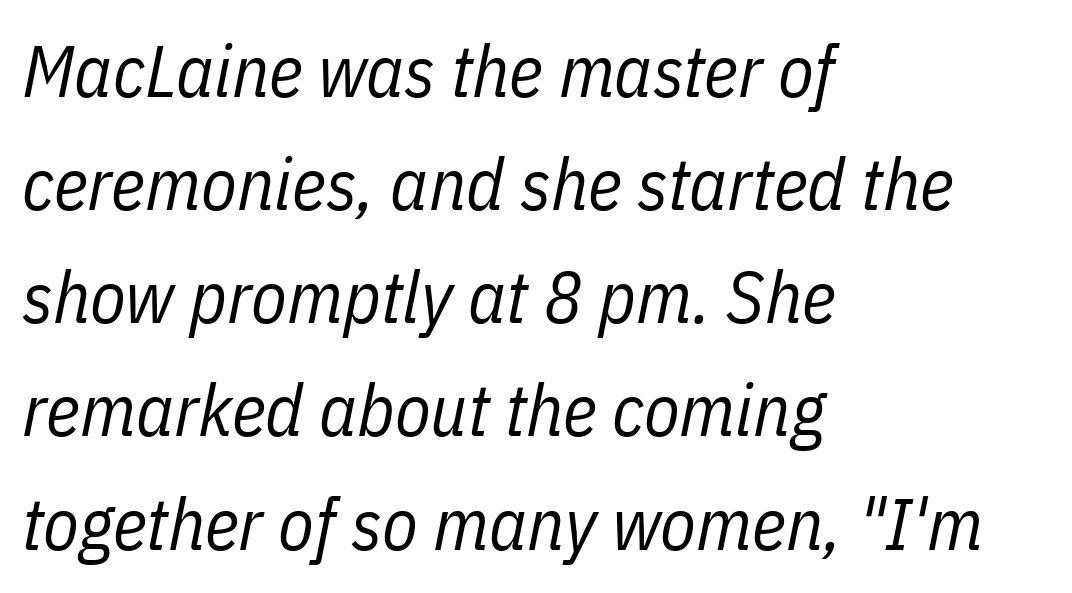
{"italic": "yes", "lean": "right", "slant_degrees": 11, "bold": "no", "weight": "regular", "width": "condensed", "stroke_contrast": "low", "x_height": "medium", "monospaced": "no", "underline": "no", "align": "left", "line_spacing": "normal", "line_spacing_ratio": 1.55, "letter_spacing": "normal", "letter_spacing_em": 0.0, "glyph_px": 73}
